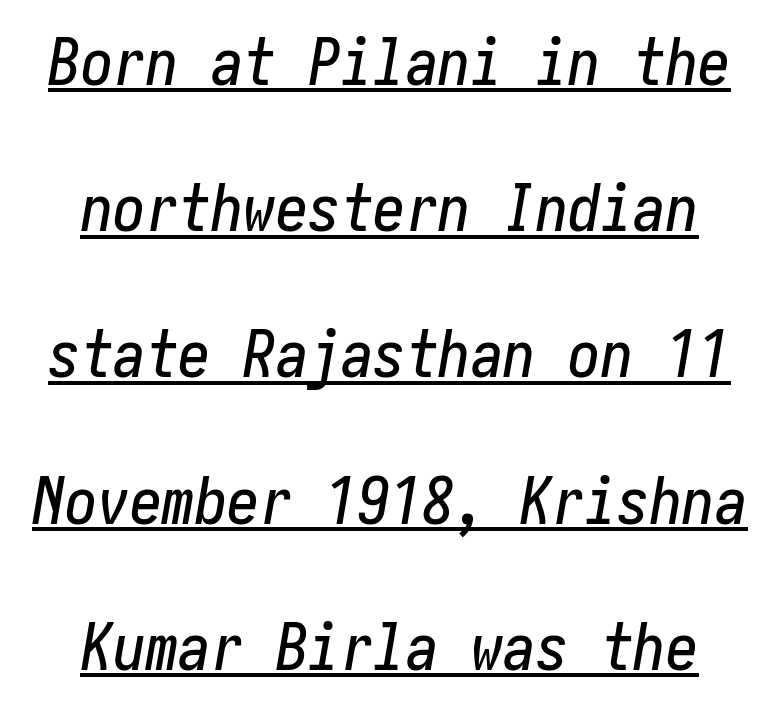
The glyphs are accompanied by a horizontal stroke just below them. Is the block centered? Yes — each line is placed symmetrically about the middle. The letters sit at their default tracking, neither squeezed nor spread. Emphasis-style slanted type is in use.
